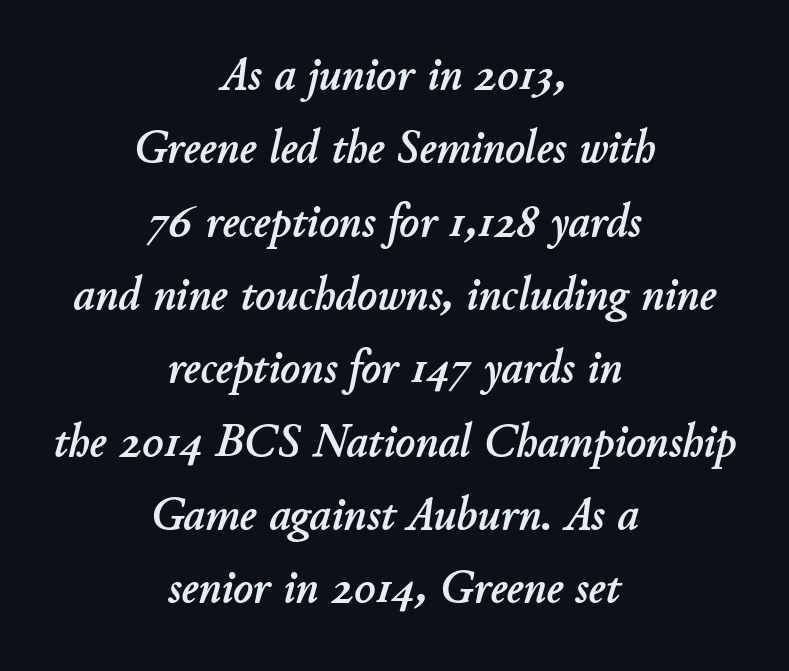
{"italic": "yes", "lean": "right", "slant_degrees": 11, "width": "normal", "stroke_contrast": "low", "x_height": "small", "monospaced": "no", "underline": "no", "align": "center", "line_spacing": "normal", "line_spacing_ratio": 1.56, "letter_spacing": "normal", "letter_spacing_em": 0.0, "glyph_px": 47}
